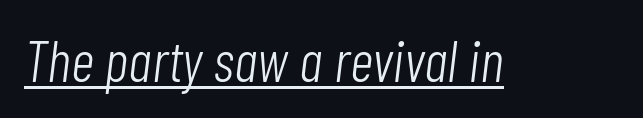
The image shows 58 px light, condensed type, italic (leaning right); set normal letter spacing, underlined; low stroke contrast and a medium x-height.
